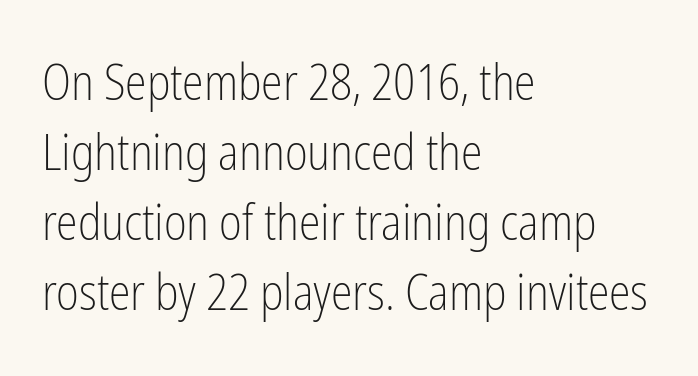
Q: Is the text bold? A: No.
Q: Is the text italic (slanted)? A: No, it is upright.
Q: Is the typeface a serif or a sans-serif typeface? A: Sans-serif.
Q: Is the text underlined? A: No.
Q: How is the paragraph aligned? A: Left-aligned.
Q: Is the spacing between letters normal or unusually wide? A: Normal.
Q: Is the spacing between lines tight, normal or loose? A: Normal.
Q: Width (condensed, normal, or wide)? A: Condensed.
Q: Stroke contrast? A: Low.
Q: x-height? A: Medium.
Q: Monospaced? A: No.
